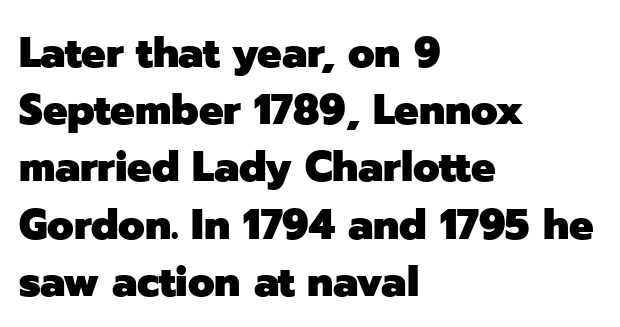
{"serif": "no", "italic": "no", "bold": "yes", "weight": "heavy", "width": "normal", "stroke_contrast": "low", "x_height": "medium", "monospaced": "no", "underline": "no", "align": "left", "line_spacing": "normal", "line_spacing_ratio": 1.33, "letter_spacing": "normal", "letter_spacing_em": 0.0, "glyph_px": 43}
